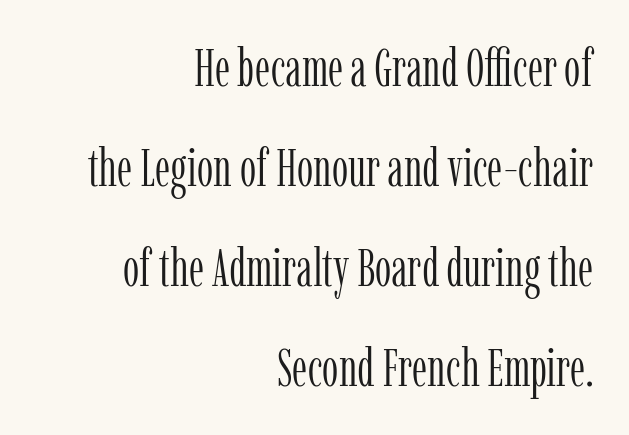
Vertical strokes here are truly vertical. Honestly, the letter spacing is just normal — you wouldn't notice it. Quick note: interline space is abundant. One-word summary of the alignment: right. Underline: absent. Character widths vary here, with narrow letters taking less room than wide ones.
